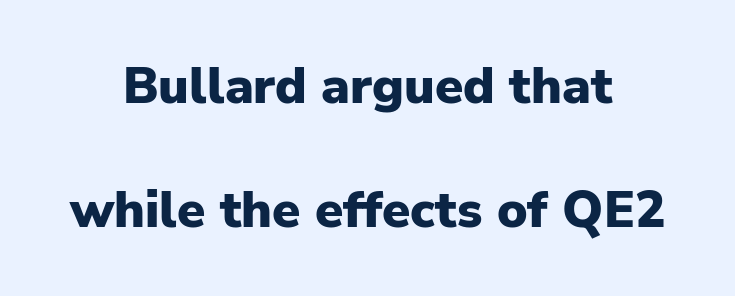
{"serif": "no", "italic": "no", "bold": "yes", "weight": "heavy", "width": "normal", "stroke_contrast": "low", "x_height": "medium", "monospaced": "no", "underline": "no", "align": "center", "line_spacing": "loose", "line_spacing_ratio": 2.43, "letter_spacing": "normal", "letter_spacing_em": 0.0, "glyph_px": 51}
